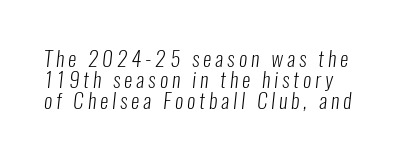
Q: Is the text bold? A: No.
Q: Is the text underlined? A: No.
Q: How is the paragraph aligned? A: Left-aligned.
Q: Is the spacing between lines tight, normal or loose? A: Tight.
